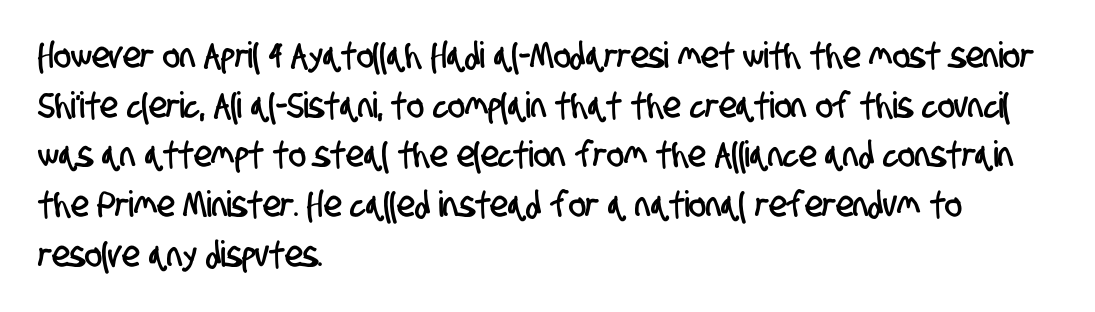
The image shows 36 px condensed sans-serif type; set left-aligned, normal line spacing (1.38x), normal letter spacing, not underlined; low stroke contrast and a large x-height.
